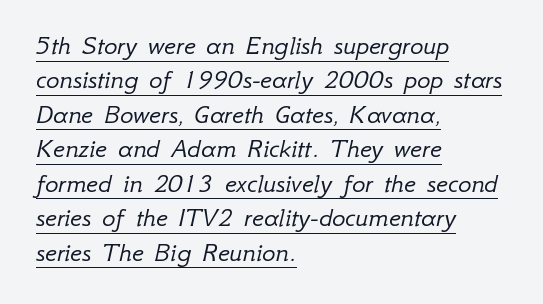
The image shows 28 px light type, italic (leaning right); set left-aligned, line spacing 1.23x, normal letter spacing, underlined; low stroke contrast and a small x-height.
